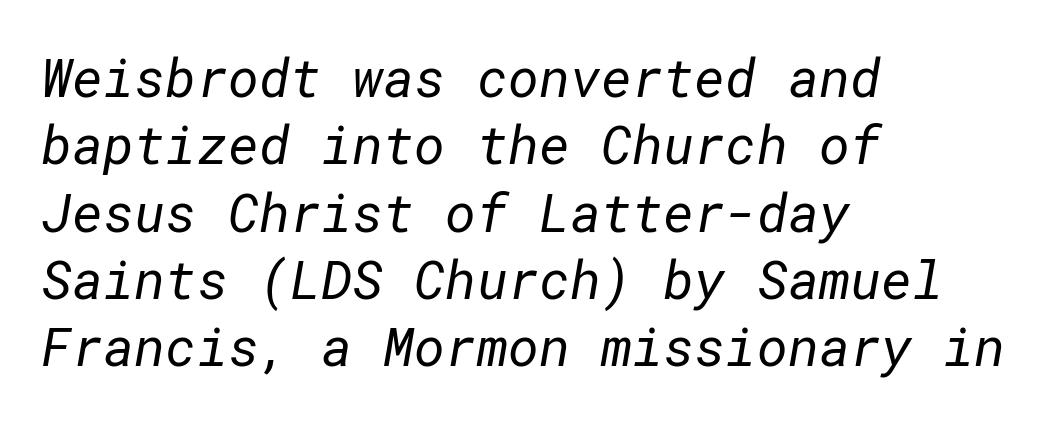
The image shows 53 px regular-weight sans-serif type; set left-aligned, normal line spacing (1.27x), normal letter spacing, not underlined; low stroke contrast and a medium x-height.
